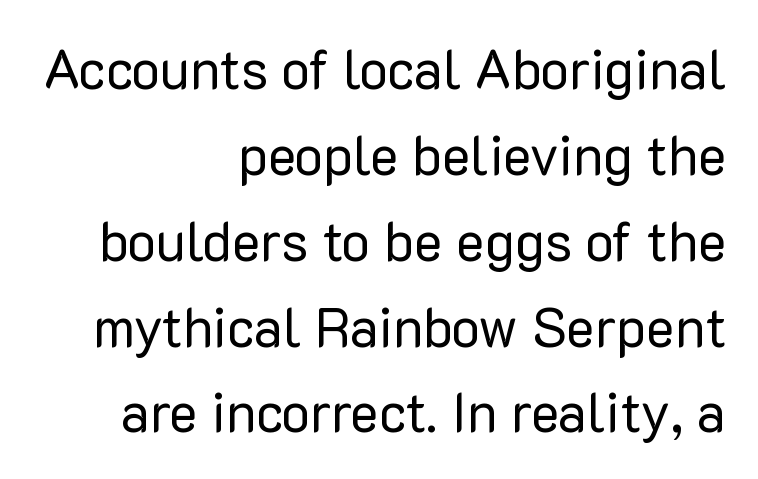
The image shows 54 px regular-weight sans-serif type, upright; set right-aligned, normal line spacing (1.59x), normal letter spacing, not underlined; low stroke contrast and a medium x-height.
